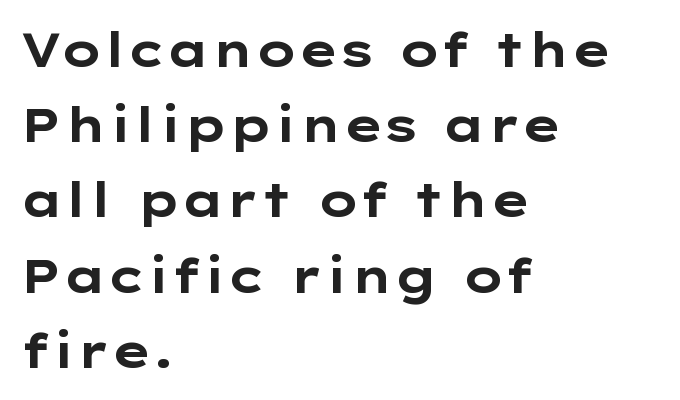
The image shows 47 px bold, wide sans-serif type, upright; set left-aligned, normal line spacing (1.6x), normal letter spacing, not underlined; low stroke contrast and a medium x-height.
